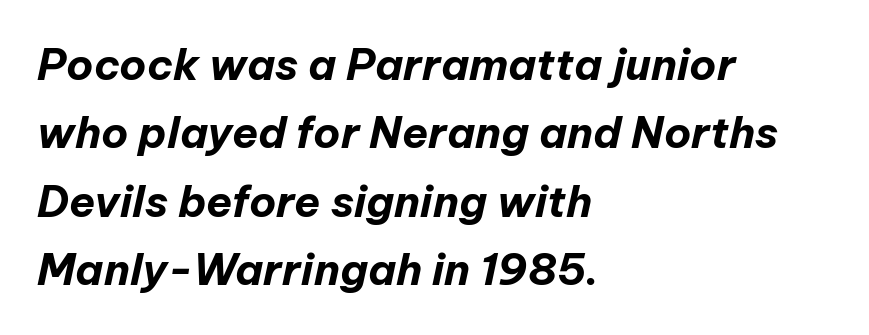
{"italic": "yes", "lean": "right", "slant_degrees": 12, "bold": "yes", "weight": "bold", "width": "normal", "stroke_contrast": "low", "x_height": "medium", "monospaced": "no", "underline": "no", "align": "left", "line_spacing": "normal", "line_spacing_ratio": 1.59, "letter_spacing": "normal", "letter_spacing_em": 0.0, "glyph_px": 43}
